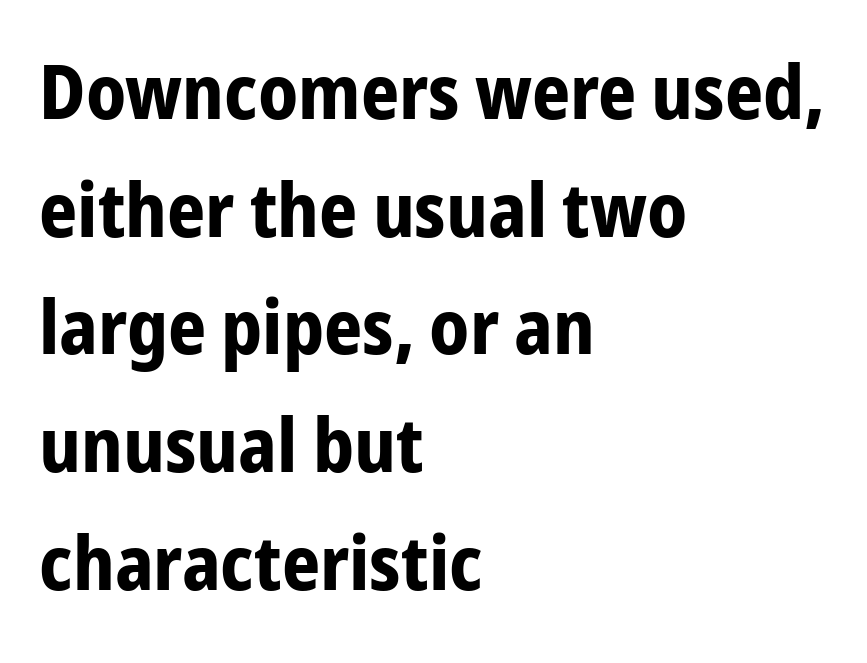
The image shows 75 px bold, condensed sans-serif type, upright; set left-aligned, normal line spacing (1.57x), normal letter spacing, not underlined; low stroke contrast and a medium x-height.
